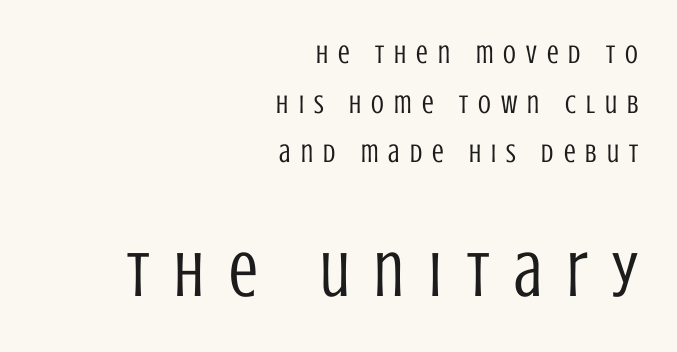
{"serif": "no", "italic": "no", "bold": "no", "weight": "regular", "width": "condensed", "stroke_contrast": "low", "x_height": "large", "monospaced": "no", "underline": "no", "align": "right", "line_spacing": "loose", "line_spacing_ratio": 1.91, "letter_spacing": "wide", "letter_spacing_em": 0.39, "larger_block": "second", "size_ratio": 2.46, "glyph_px": 64}
